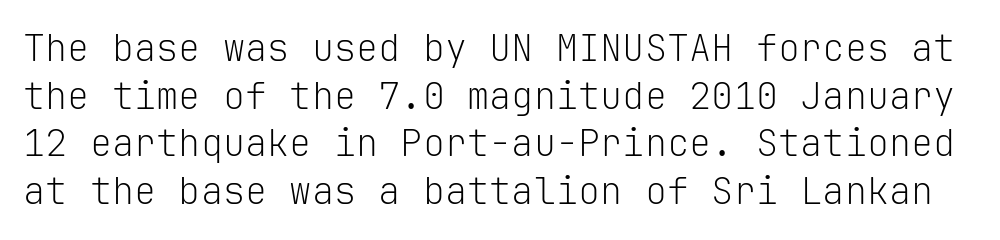
{"serif": "no", "italic": "no", "bold": "no", "weight": "light", "width": "normal", "stroke_contrast": "low", "x_height": "medium", "monospaced": "yes", "underline": "no", "line_spacing": "normal", "line_spacing_ratio": 1.29, "letter_spacing": "normal", "letter_spacing_em": 0.0, "glyph_px": 37}
